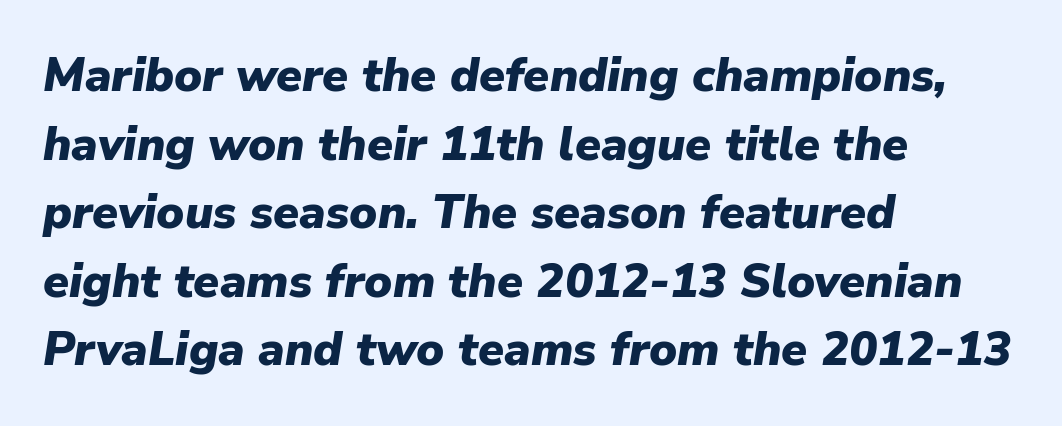
Typographic density is high because the face is bold. This rendering uses left alignment, leaving the right contour irregular. Check the space under the baseline: it is left empty. This is oblique type, the kind used for emphasis or titles. A normal amount of white space separates one row of letters from the next.
